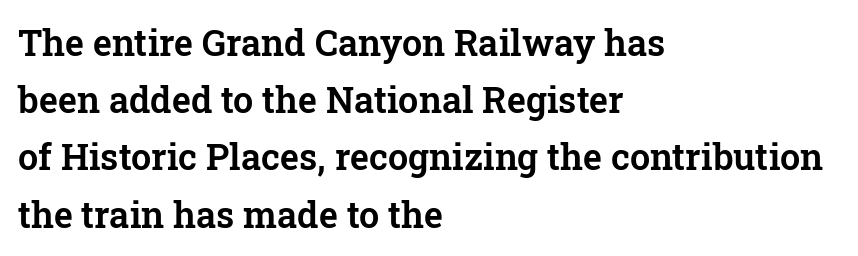
Q: Is the text italic (slanted)? A: No, it is upright.
Q: Is the typeface a serif or a sans-serif typeface? A: Serif.
Q: Is the text underlined? A: No.
Q: How is the paragraph aligned? A: Left-aligned.
Q: Is the spacing between letters normal or unusually wide? A: Normal.
Q: Is the spacing between lines tight, normal or loose? A: Normal.
Q: Width (condensed, normal, or wide)? A: Normal.
Q: Stroke contrast? A: Low.
Q: x-height? A: Medium.
Q: Monospaced? A: No.
